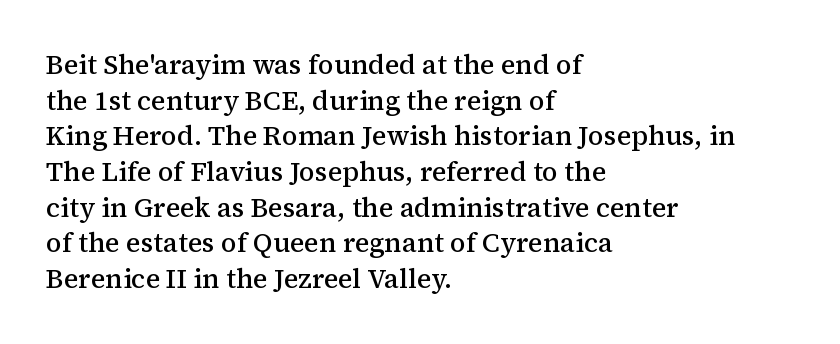
Compared with an ordinary text face, these strokes are moderately heavier — a semibold. The type sits square on the baseline with zero lean. The letters sit at their default tracking, neither squeezed nor spread. A normal amount of white space separates one row of letters from the next.
